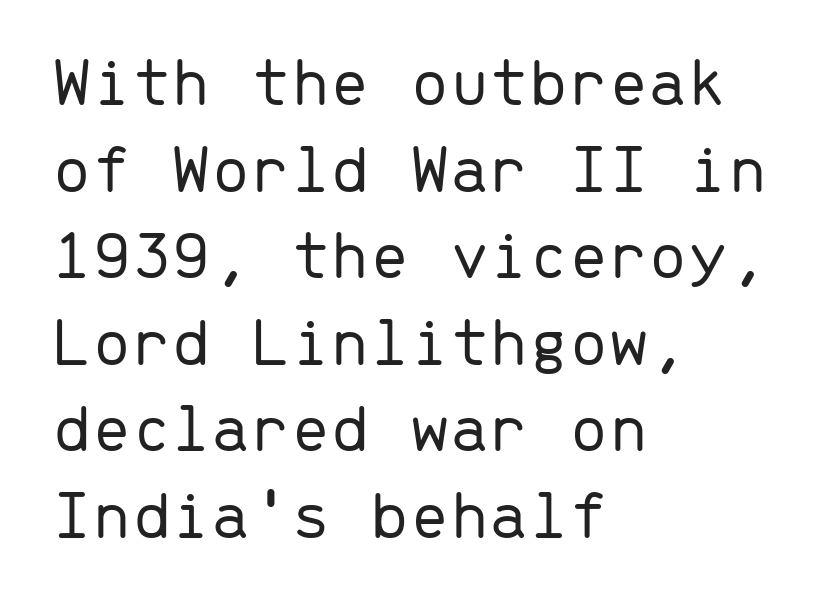
Short and long lines alike share a common starting point at left. The letters march in equal steps, a hallmark of fixed-pitch type. This sample uses plain, unmodified letter spacing. A quiet, ordinary-to-light weight characterises the typeface.
